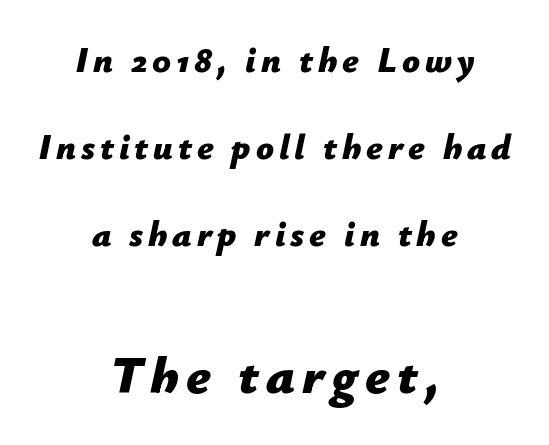
Reading down the column, the eye jumps a long way to each next line. Each letter keeps its own natural width here, so spacing adapts to shape. This is oblique type, the kind used for emphasis or titles. Horizontal alignment here is central, giving a formal, balanced look. What weight is shown? A full bold with thick strokes. Two sizes are in play, and the larger belongs to the second block.
